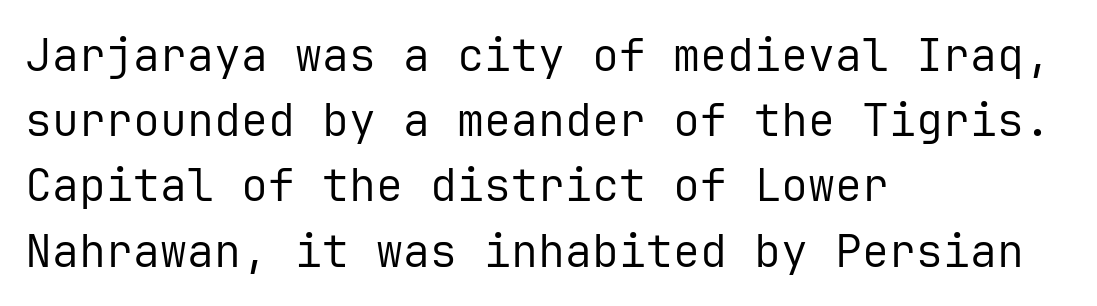
Q: Is the text bold? A: No.
Q: Is the text italic (slanted)? A: No, it is upright.
Q: Is the typeface a serif or a sans-serif typeface? A: Sans-serif.
Q: Is the text underlined? A: No.
Q: How is the paragraph aligned? A: Left-aligned.
Q: Is the spacing between letters normal or unusually wide? A: Normal.
Q: Is the spacing between lines tight, normal or loose? A: Normal.
Q: Width (condensed, normal, or wide)? A: Normal.
Q: Stroke contrast? A: Low.
Q: x-height? A: Medium.
Q: Monospaced? A: Yes.
